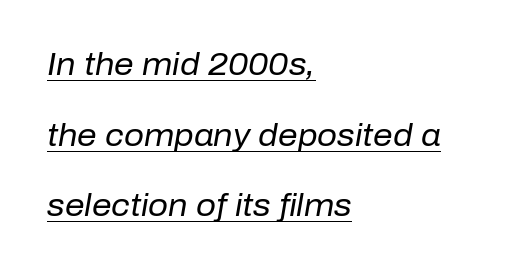
Q: Is the text bold? A: No.
Q: Is the text italic (slanted)? A: Yes, it leans right by about 10 degrees.
Q: Is the text underlined? A: Yes.
Q: How is the paragraph aligned? A: Left-aligned.
Q: Is the spacing between letters normal or unusually wide? A: Normal.
Q: Is the spacing between lines tight, normal or loose? A: Loose.
Q: Width (condensed, normal, or wide)? A: Normal.
Q: Stroke contrast? A: Low.
Q: x-height? A: Medium.
Q: Monospaced? A: No.
